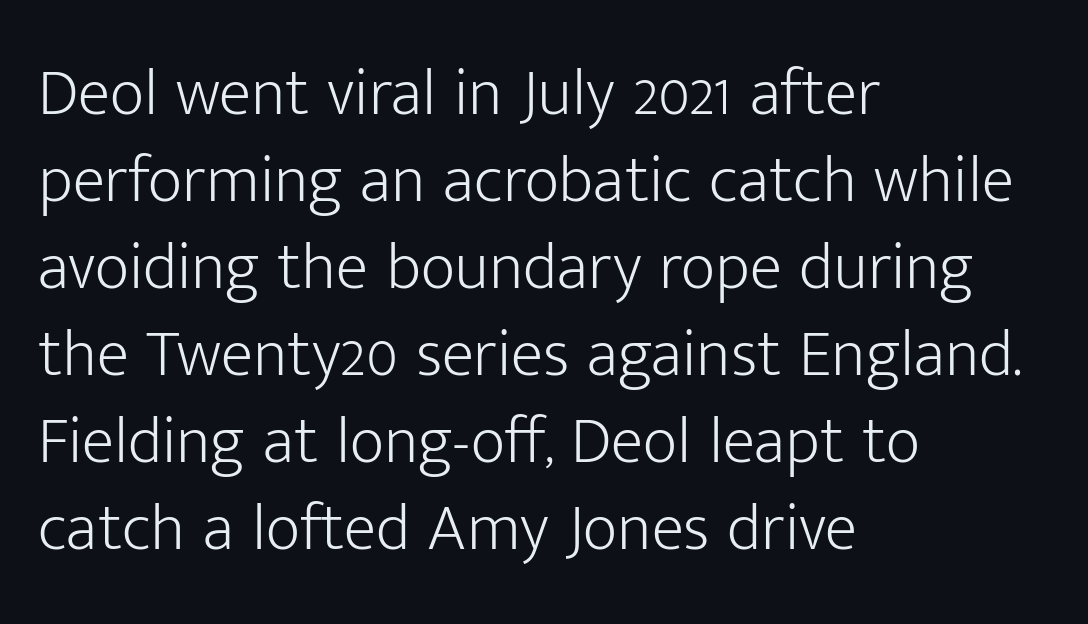
{"serif": "no", "italic": "no", "bold": "no", "weight": "light", "width": "normal", "stroke_contrast": "low", "x_height": "medium", "monospaced": "no", "underline": "no", "align": "left", "line_spacing": "normal", "line_spacing_ratio": 1.3, "letter_spacing": "normal", "letter_spacing_em": 0.0, "glyph_px": 67}
